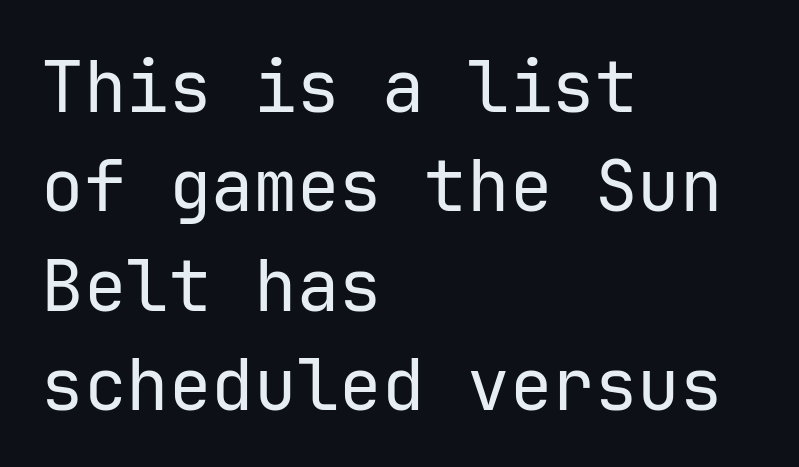
Q: Is the text bold? A: No.
Q: Is the text italic (slanted)? A: No, it is upright.
Q: Is the typeface a serif or a sans-serif typeface? A: Sans-serif.
Q: Is the text underlined? A: No.
Q: How is the paragraph aligned? A: Left-aligned.
Q: Is the spacing between letters normal or unusually wide? A: Normal.
Q: Is the spacing between lines tight, normal or loose? A: Normal.
Q: Width (condensed, normal, or wide)? A: Normal.
Q: Stroke contrast? A: Low.
Q: x-height? A: Medium.
Q: Monospaced? A: Yes.
